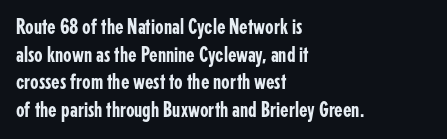
Regarding leading, the lines here are spaced in the standard way. The space beneath each line is pristine and unruled. Tracking value appears to be zero — textbook default spacing. The setting favours the left margin, as ordinary paragraphs usually do.
